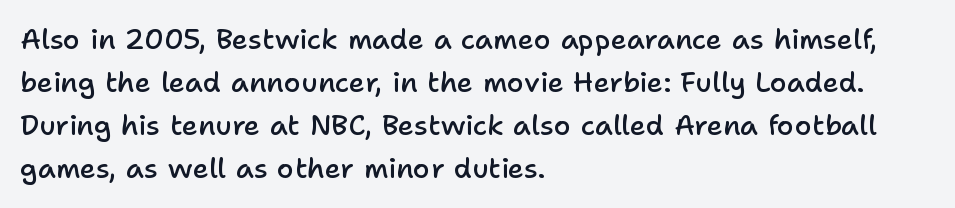
{"serif": "no", "italic": "no", "bold": "semi", "weight": "semibold", "width": "normal", "stroke_contrast": "low", "x_height": "medium", "monospaced": "no", "underline": "no", "align": "left", "line_spacing": "normal", "line_spacing_ratio": 1.54, "letter_spacing": "normal", "letter_spacing_em": 0.0, "glyph_px": 28}
